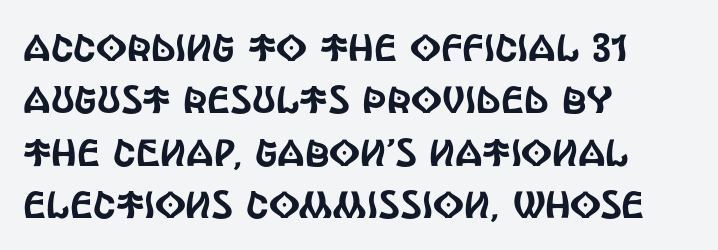
The image shows 38 px condensed sans-serif type, upright; set left-aligned, normal line spacing (1.38x), normal letter spacing, not underlined; a large x-height.
